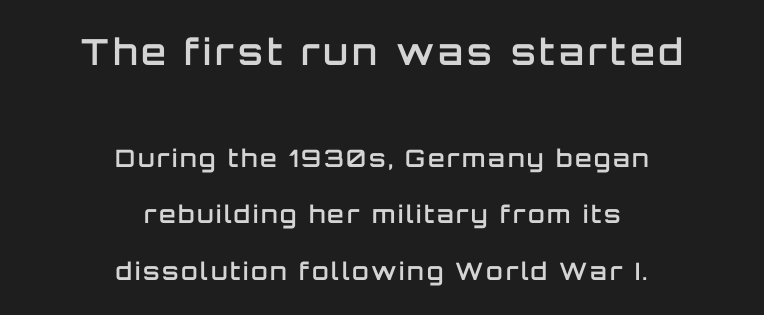
Compare the two chunks: the upper has the greater cap height. The specimen reads as upright at a glance. The glyphs have the mass of a demibold cut, below bold. Do the characters align in a grid? No, the font is proportional. The gap between lines stays unmarked.
